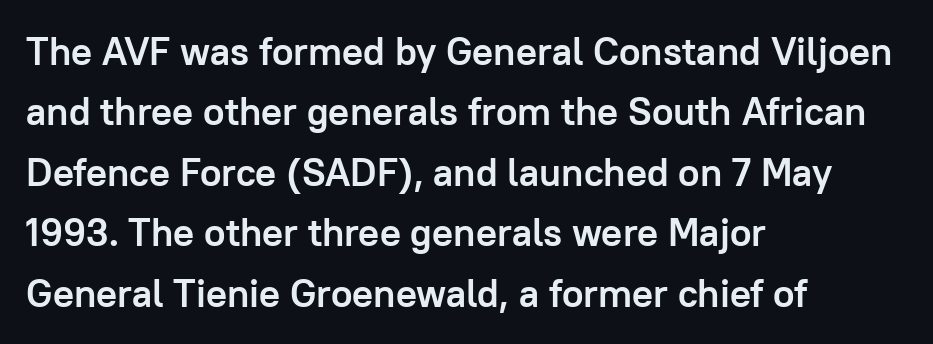
Between one letter and the next there's only the usual sliver of space. Notice how thick the strokes are: this is what a full bold looks like. Rule under the text: the space is simply empty. Each letter's strokes conclude bluntly, with no projecting serifs.
